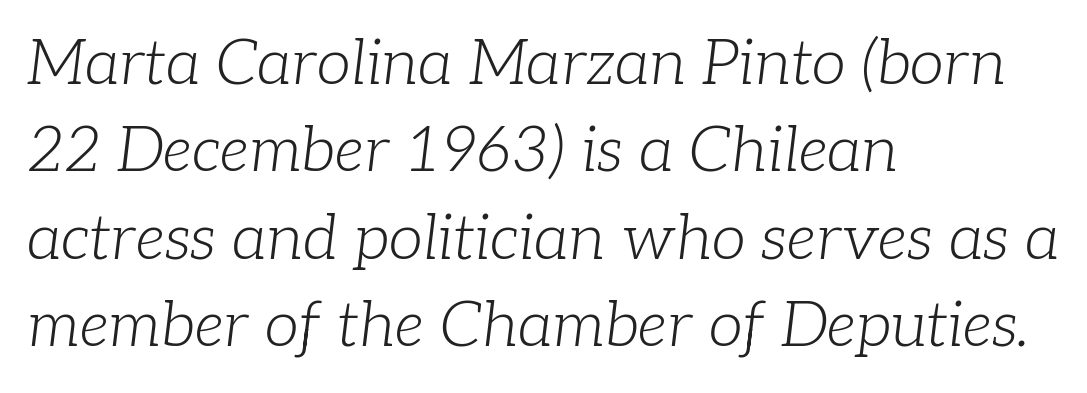
Is this a heavy cut? Hardly; it is regular or lighter. Little horizontal feet cap the strokes, marking this as serif type. The lines in this sample share a left origin and differ only in where they stop. Clear beneath every line of the passage. Would a proofreader flag this as italicized? Yes.
